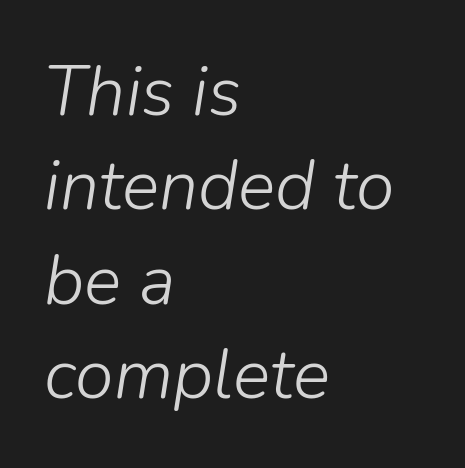
{"italic": "yes", "lean": "right", "slant_degrees": 9, "bold": "no", "weight": "light", "width": "normal", "stroke_contrast": "low", "x_height": "medium", "monospaced": "no", "underline": "no", "align": "left", "line_spacing": "normal", "line_spacing_ratio": 1.35, "letter_spacing": "normal", "letter_spacing_em": 0.0, "glyph_px": 70}
